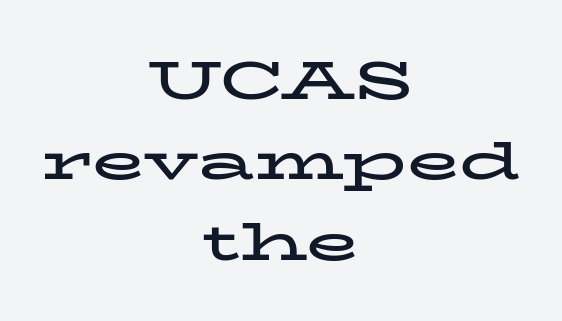
Whoever set this chose a conventional vertical rhythm. The baseline area is clear. Is there any slant? The stems are plumb. The paragraph has two soft edges and a firm central axis. Emphasis by weight is at full strength: bold. The face used here is rendered with its standard letterfit.
